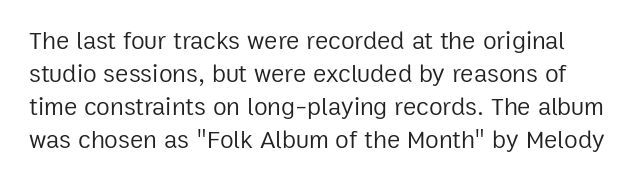
Q: Is the text bold? A: No.
Q: Is the text italic (slanted)? A: No, it is upright.
Q: Is the text underlined? A: No.
Q: Is the spacing between letters normal or unusually wide? A: Normal.
Q: Is the spacing between lines tight, normal or loose? A: Normal.
